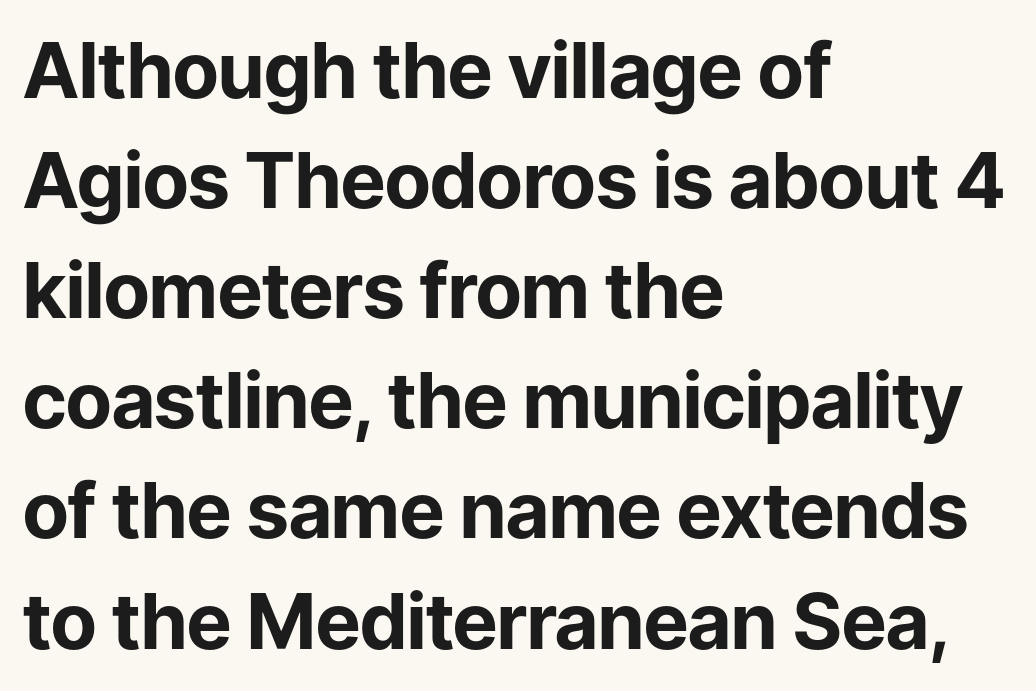
{"serif": "no", "italic": "no", "bold": "yes", "weight": "bold", "width": "normal", "stroke_contrast": "low", "x_height": "medium", "monospaced": "no", "underline": "no", "align": "left", "line_spacing": "normal", "line_spacing_ratio": 1.43, "letter_spacing": "normal", "letter_spacing_em": 0.0, "glyph_px": 77}
